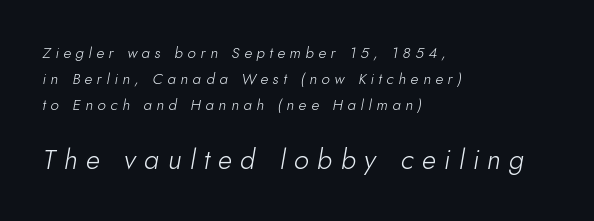
{"italic": "yes", "lean": "right", "slant_degrees": 10, "bold": "no", "underline": "no", "align": "left", "line_spacing_ratio": 1.72, "letter_spacing": "wide", "letter_spacing_em": 0.31, "larger_block": "second", "size_ratio": 1.8, "glyph_px": 27}
